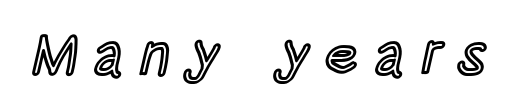
The image shows 59 px condensed type; set unusually wide letter spacing (+0.25 em), not underlined; a large x-height.
